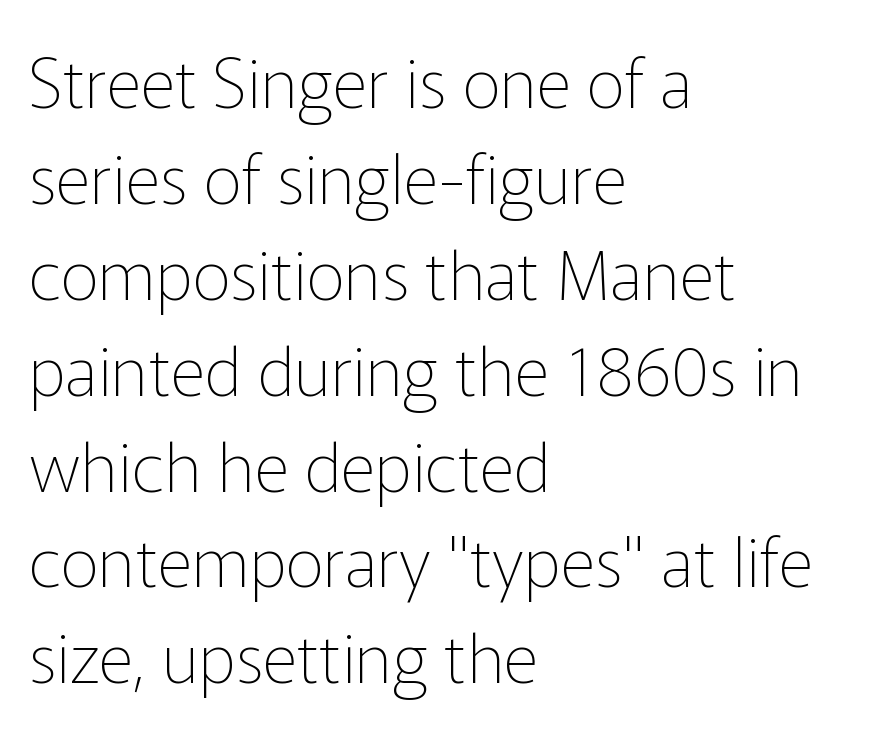
{"serif": "no", "italic": "no", "bold": "no", "weight": "thin", "width": "normal", "stroke_contrast": "low", "x_height": "medium", "monospaced": "no", "underline": "no", "align": "left", "line_spacing": "normal", "line_spacing_ratio": 1.41, "letter_spacing": "normal", "letter_spacing_em": 0.0, "glyph_px": 68}
